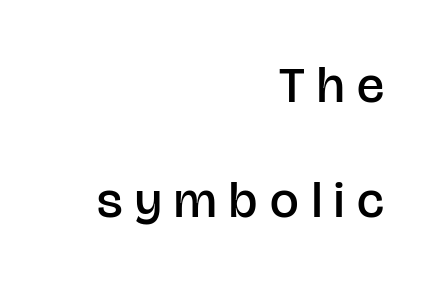
Caption: semibold face, moderately heavy strokes. Leading: increased. The letters are spread apart with noticeably loose tracking. Note: no serifs on the glyphs. Each row of text sits above clean, open space. Nope, not italic — everything's standing straight.
